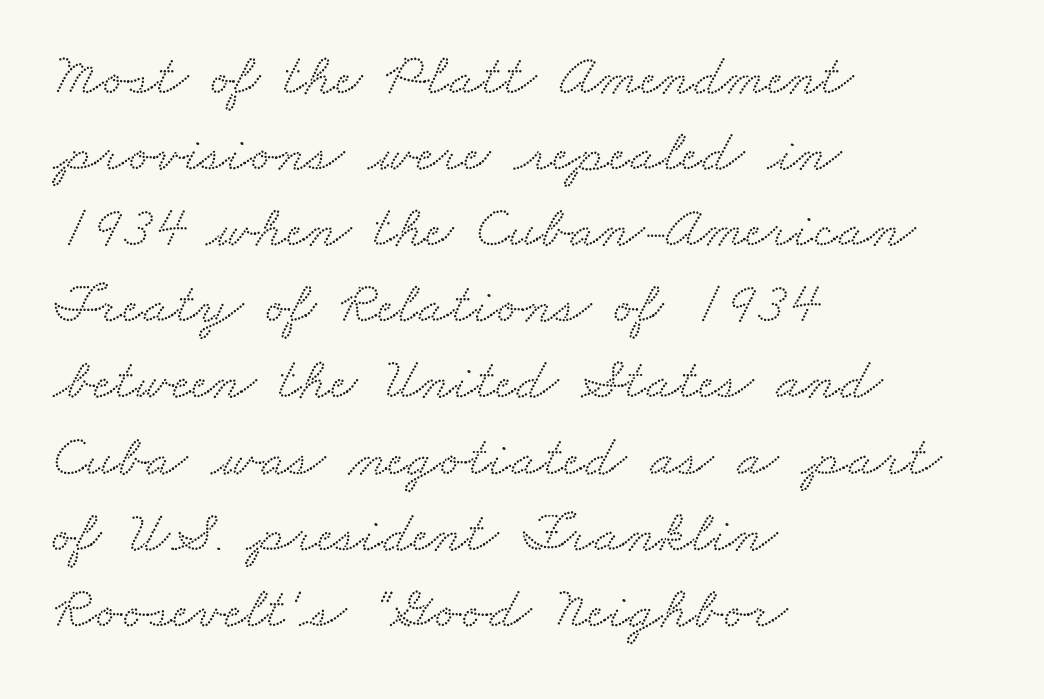
{"serif": "yes", "width": "wide", "stroke_contrast": "low", "x_height": "small", "monospaced": "no", "underline": "no", "align": "left", "line_spacing": "normal", "line_spacing_ratio": 1.29, "letter_spacing": "normal", "letter_spacing_em": 0.0, "glyph_px": 59}
